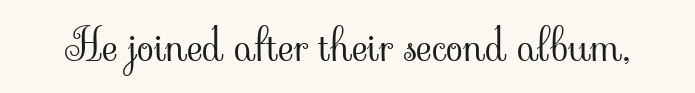
Q: Is the text bold? A: No.
Q: Is the text italic (slanted)? A: No, it is upright.
Q: Is the typeface a serif or a sans-serif typeface? A: Serif.
Q: Is the text underlined? A: No.
Q: Is the spacing between letters normal or unusually wide? A: Normal.
Q: Width (condensed, normal, or wide)? A: Normal.
Q: Stroke contrast? A: Low.
Q: x-height? A: Small.
Q: Monospaced? A: No.
